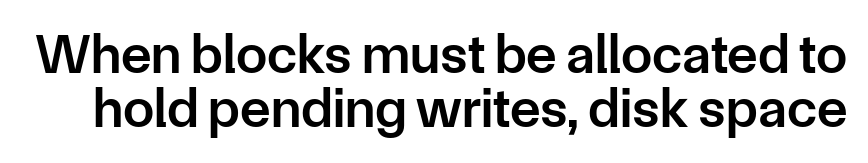
Words appear dense and cohesive because spacing is normal. Words float on clear page, feet unadorned. Check where the strokes stop: nothing finishes them off — pure sans. You could not count columns in this text — the font is proportionally spaced.
